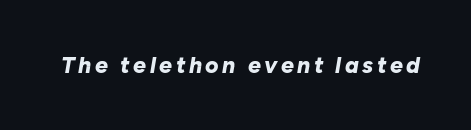
The image shows 23 px bold type, italic (leaning right); set not underlined.
